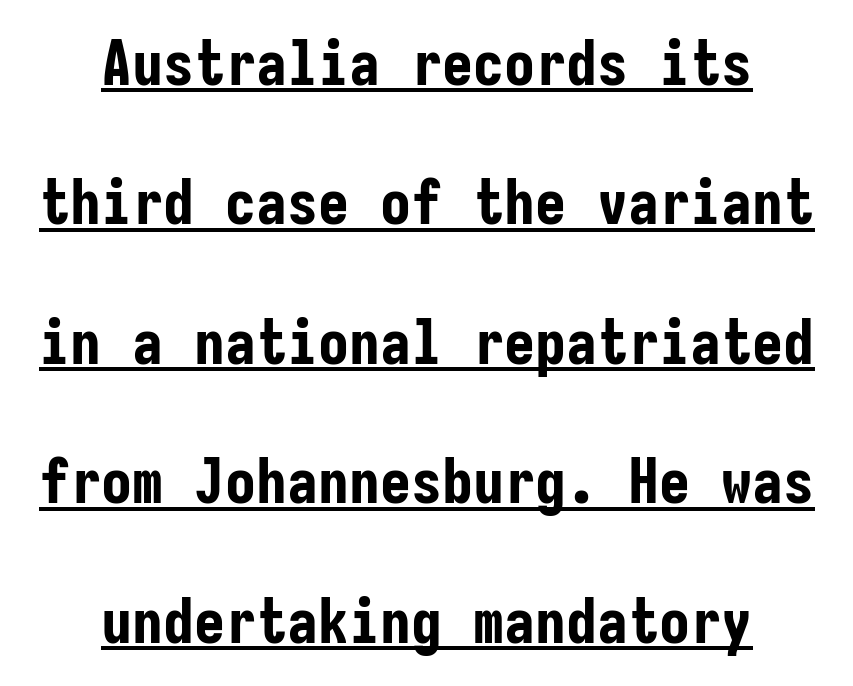
{"serif": "no", "italic": "no", "bold": "yes", "weight": "bold", "width": "condensed", "stroke_contrast": "low", "x_height": "medium", "monospaced": "yes", "underline": "yes", "align": "center", "line_spacing": "loose", "line_spacing_ratio": 2.25, "letter_spacing": "normal", "letter_spacing_em": 0.0, "glyph_px": 62}
